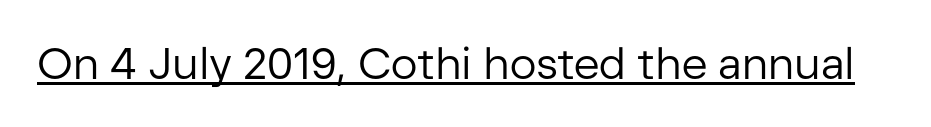
Q: Is the text bold? A: No.
Q: Is the text italic (slanted)? A: No, it is upright.
Q: Is the typeface a serif or a sans-serif typeface? A: Sans-serif.
Q: Is the text underlined? A: Yes.
Q: Is the spacing between letters normal or unusually wide? A: Normal.
Q: Width (condensed, normal, or wide)? A: Normal.
Q: Stroke contrast? A: Low.
Q: x-height? A: Medium.
Q: Monospaced? A: No.
